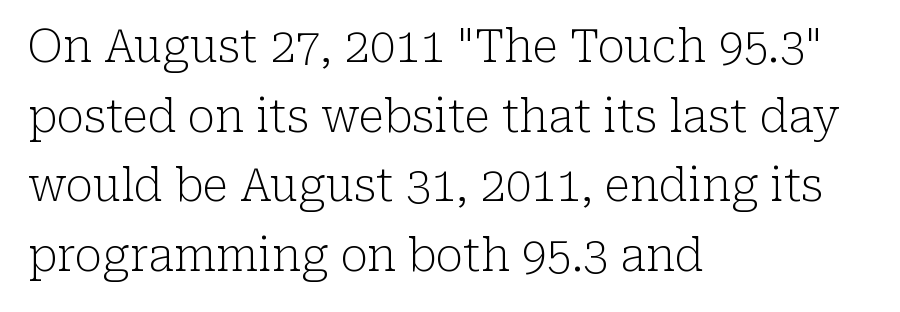
Note the varied advance widths — an 'i' is clearly narrower than an 'm'. In terms of letterspacing, this is plain default setting. This is the regular roman posture of the typeface. These lines sit exactly where default settings would place them. Little horizontal feet cap the strokes, marking this as serif type. The paragraph shown leans on its left margin.
